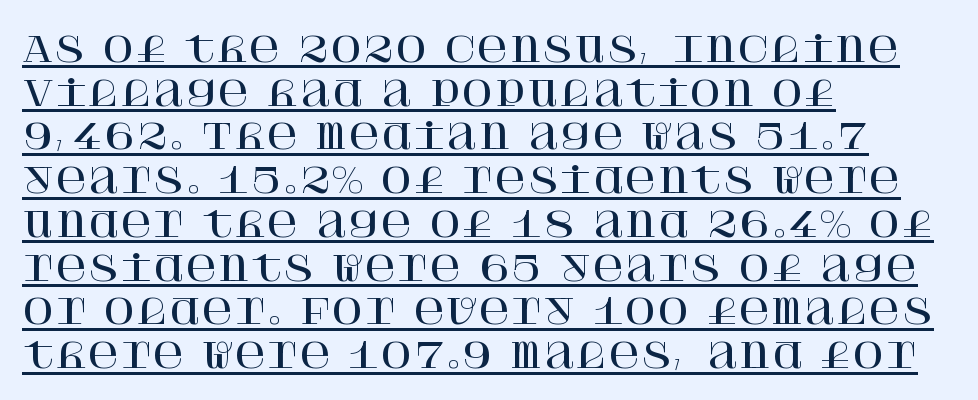
Q: Is the text italic (slanted)? A: No, it is upright.
Q: Is the typeface a serif or a sans-serif typeface? A: Serif.
Q: Is the text underlined? A: Yes.
Q: How is the paragraph aligned? A: Left-aligned.
Q: Is the spacing between letters normal or unusually wide? A: Normal.
Q: Is the spacing between lines tight, normal or loose? A: Normal.
Q: Width (condensed, normal, or wide)? A: Normal.
Q: Stroke contrast? A: High.
Q: x-height? A: Large.
